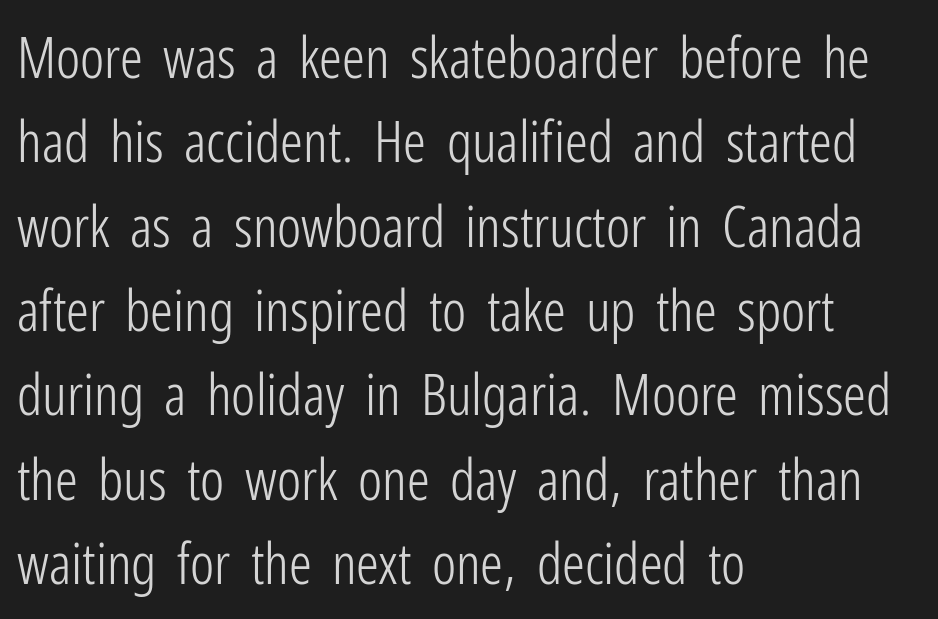
Q: Is the text bold? A: No.
Q: Is the text italic (slanted)? A: No, it is upright.
Q: Is the typeface a serif or a sans-serif typeface? A: Sans-serif.
Q: Is the text underlined? A: No.
Q: How is the paragraph aligned? A: Left-aligned.
Q: Is the spacing between letters normal or unusually wide? A: Normal.
Q: Is the spacing between lines tight, normal or loose? A: Normal.
Q: Width (condensed, normal, or wide)? A: Condensed.
Q: Stroke contrast? A: Low.
Q: x-height? A: Medium.
Q: Monospaced? A: No.
